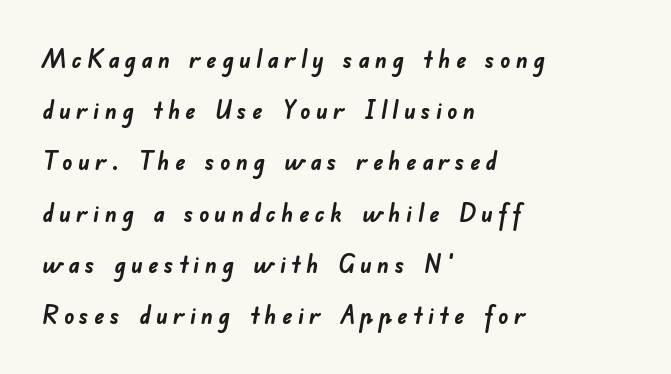
Q: Is the text bold? A: Yes.
Q: Is the text underlined? A: No.
Q: How is the paragraph aligned? A: Left-aligned.
Q: Is the spacing between letters normal or unusually wide? A: Unusually wide.
Q: Is the spacing between lines tight, normal or loose? A: Loose.
